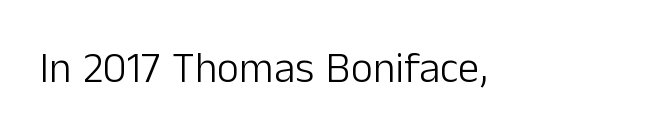
The lettering holds an erect, upright posture throughout. Summary of weight: not heavy and not bold. What stands out about the letter spacing? Nothing — it is the standard amount. The space beneath each line is pristine and unruled.
